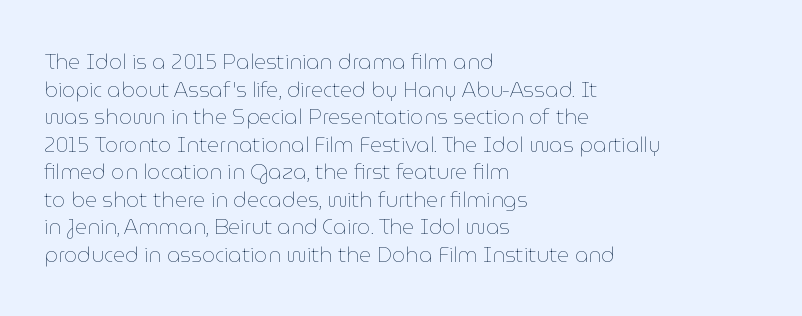
The image shows 21 px text type, upright; set left-aligned, normal line spacing (1.31x), normal letter spacing, not underlined.
